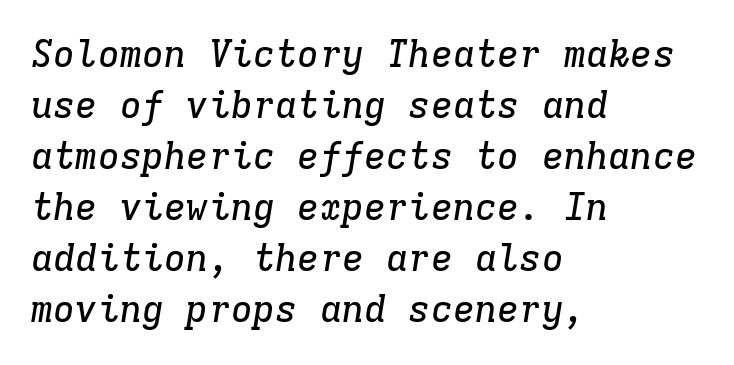
The image shows 37 px serif type, italic (leaning right), monospaced; set left-aligned, normal line spacing (1.38x), normal letter spacing, not underlined; low stroke contrast and a medium x-height.
